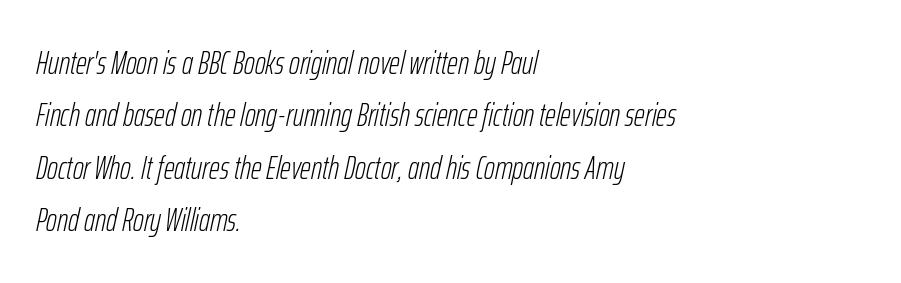
Q: Is the text bold? A: No.
Q: Is the text italic (slanted)? A: Yes, it leans right by about 12 degrees.
Q: Is the text underlined? A: No.
Q: How is the paragraph aligned? A: Left-aligned.
Q: Is the spacing between letters normal or unusually wide? A: Normal.
Q: Is the spacing between lines tight, normal or loose? A: Normal.
Q: Width (condensed, normal, or wide)? A: Condensed.
Q: Stroke contrast? A: Low.
Q: x-height? A: Medium.
Q: Monospaced? A: No.
